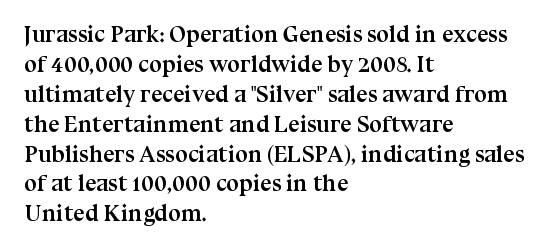
{"italic": "no", "bold": "yes", "underline": "no", "align": "left", "line_spacing": "normal", "line_spacing_ratio": 1.3, "letter_spacing": "normal", "letter_spacing_em": 0.0, "glyph_px": 23}
